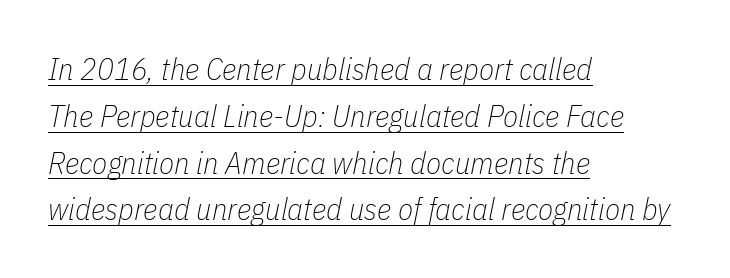
{"italic": "yes", "lean": "right", "slant_degrees": 11, "bold": "no", "weight": "thin", "width": "condensed", "stroke_contrast": "low", "x_height": "medium", "monospaced": "no", "underline": "yes", "align": "left", "line_spacing": "normal", "line_spacing_ratio": 1.51, "letter_spacing": "normal", "letter_spacing_em": 0.0, "glyph_px": 31}
